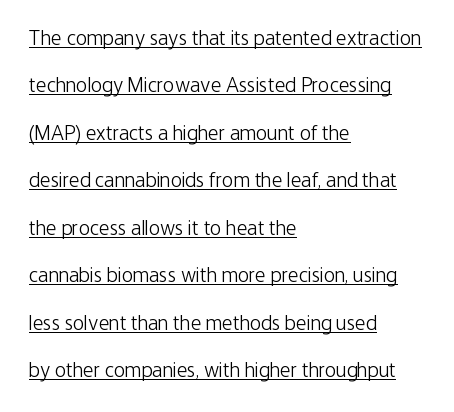
The image shows 21 px text type, upright; set left-aligned, loose line spacing (2.26x), normal letter spacing, underlined.
